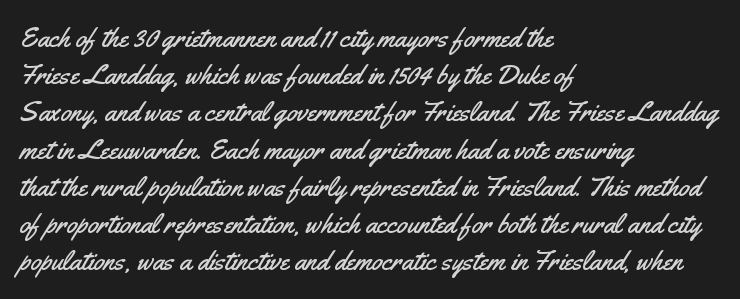
A typesetter would call this proportional, since set widths differ per character. Characters follow at the spacing the type designer built in. Horizontal alignment here is leftward, the default for most running prose. A sans-serif font was chosen for this passage.
